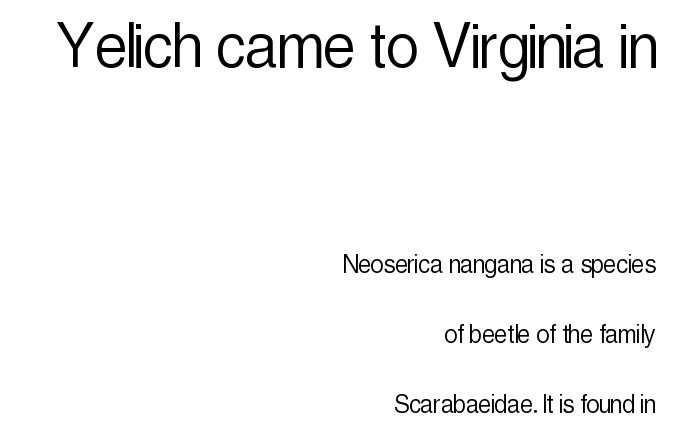
Q: Is the text bold? A: No.
Q: Is the text italic (slanted)? A: No, it is upright.
Q: Is the typeface a serif or a sans-serif typeface? A: Sans-serif.
Q: Is the text underlined? A: No.
Q: How is the paragraph aligned? A: Right-aligned.
Q: Is the spacing between letters normal or unusually wide? A: Normal.
Q: Is the spacing between lines tight, normal or loose? A: Loose.
Q: Which block of text is set in a larger size, the first (top) or the second (bottom)? A: The first (top) one.
Q: Width (condensed, normal, or wide)? A: Condensed.
Q: x-height? A: Medium.
Q: Monospaced? A: No.
